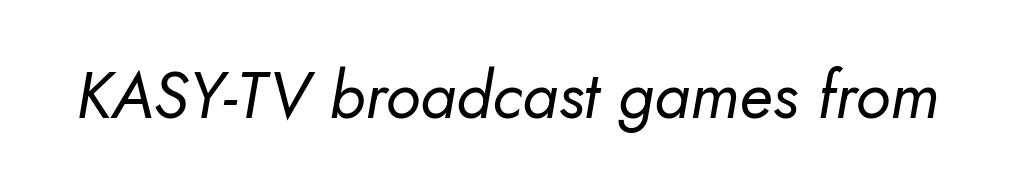
Q: Is the text bold? A: No.
Q: Is the text italic (slanted)? A: Yes, it leans right by about 5 degrees.
Q: Is the text underlined? A: No.
Q: Is the spacing between letters normal or unusually wide? A: Normal.
Q: Width (condensed, normal, or wide)? A: Normal.
Q: Stroke contrast? A: Low.
Q: x-height? A: Small.
Q: Monospaced? A: No.
